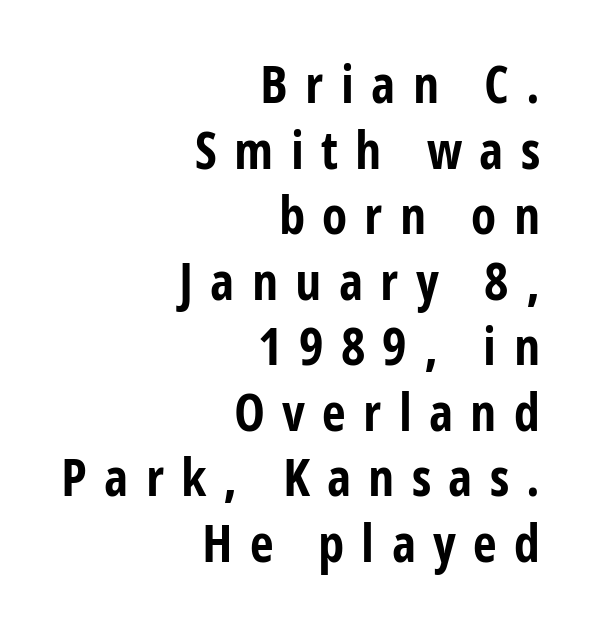
The compositor pushed each line to the right boundary. Each new line begins a customary step beneath the previous one. Someone cranked the tracking dial way up on this one. This is the regular roman posture of the typeface. Rule under the text: the space is simply empty. The letters advance in unequal steps, a hallmark of proportional type.
